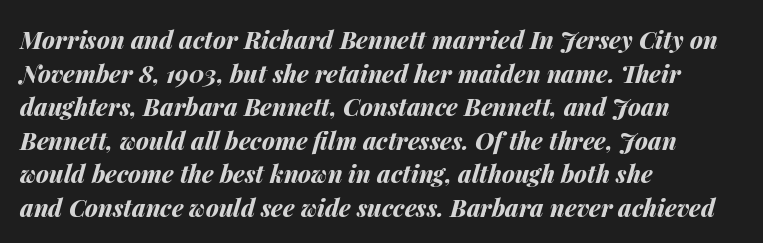
Q: Is the text bold? A: Yes.
Q: Is the text italic (slanted)? A: Yes, it leans right by about 14 degrees.
Q: Is the text underlined? A: No.
Q: How is the paragraph aligned? A: Left-aligned.
Q: Is the spacing between letters normal or unusually wide? A: Normal.
Q: Is the spacing between lines tight, normal or loose? A: Normal.
